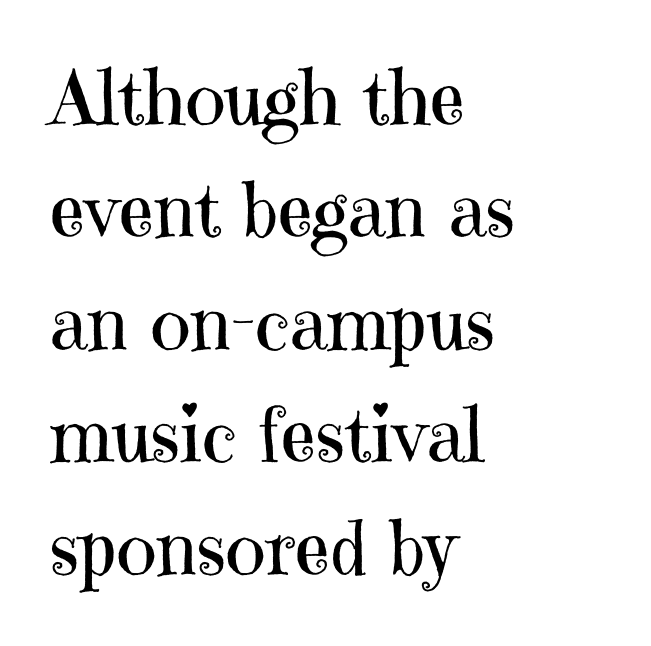
Q: Is the text bold? A: No.
Q: Is the text italic (slanted)? A: No, it is upright.
Q: Is the typeface a serif or a sans-serif typeface? A: Serif.
Q: Is the text underlined? A: No.
Q: How is the paragraph aligned? A: Left-aligned.
Q: Is the spacing between letters normal or unusually wide? A: Normal.
Q: Is the spacing between lines tight, normal or loose? A: Normal.
Q: Width (condensed, normal, or wide)? A: Normal.
Q: Stroke contrast? A: High.
Q: x-height? A: Medium.
Q: Monospaced? A: No.
